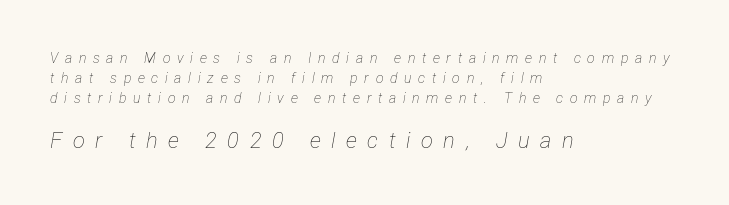
{"italic": "yes", "lean": "right", "slant_degrees": 12, "bold": "no", "underline": "no", "align": "left", "line_spacing": "normal", "line_spacing_ratio": 1.42, "letter_spacing": "wide", "letter_spacing_em": 0.48, "larger_block": "second", "size_ratio": 1.57, "glyph_px": 22}
